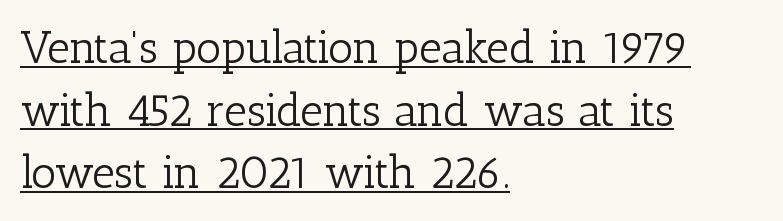
These lines are composed in type with serifs. Beneath each row of characters lies a ruled line. Letters have the restrained weight of plain body copy at most. The rendering anchors every line to the left-hand side. Posture: upright roman.
